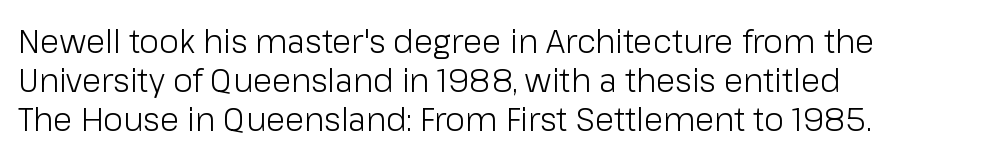
The image shows 32 px light sans-serif type, upright; set left-aligned, line spacing 1.22x, normal letter spacing, not underlined; low stroke contrast and a medium x-height.
